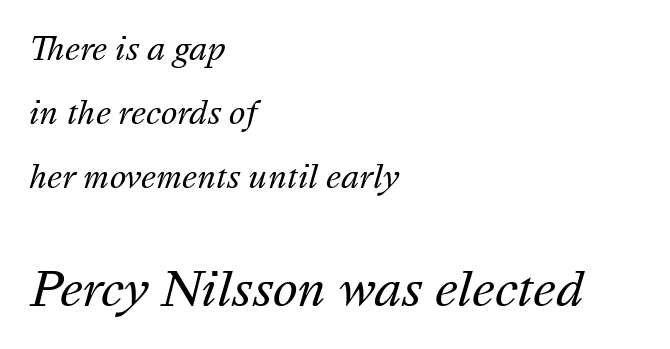
{"italic": "yes", "lean": "right", "slant_degrees": 16, "bold": "no", "weight": "regular", "width": "normal", "stroke_contrast": "medium", "x_height": "medium", "monospaced": "no", "underline": "no", "align": "left", "line_spacing": "loose", "line_spacing_ratio": 2.07, "letter_spacing": "normal", "letter_spacing_em": 0.0, "larger_block": "second", "size_ratio": 1.52, "glyph_px": 47}
